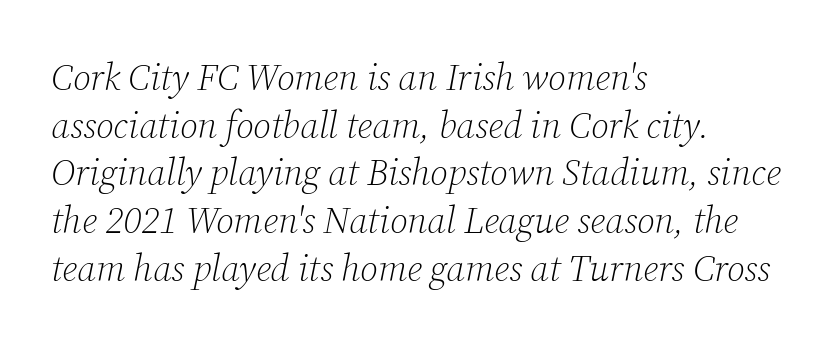
The type is set solid horizontally, with unmodified tracking. Small tapered or slab feet sit at the stroke ends, so this counts as serif. The font's italic variant was chosen for this text. Horizontal alignment here is leftward, the default for most running prose. Beneath every word, the page is bare. Each letter keeps its own natural width here, so spacing adapts to shape.
